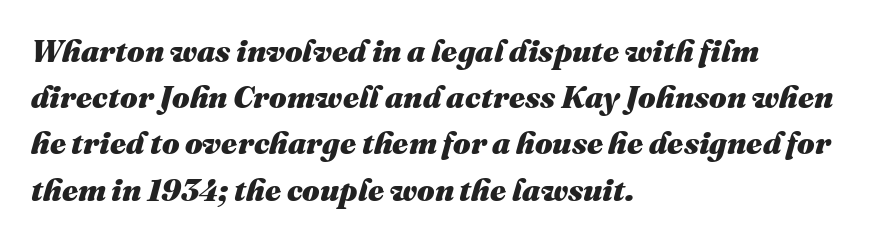
The image shows 31 px heavy type, italic (leaning right); set left-aligned, normal line spacing (1.49x), normal letter spacing, not underlined; medium stroke contrast and a medium x-height.
